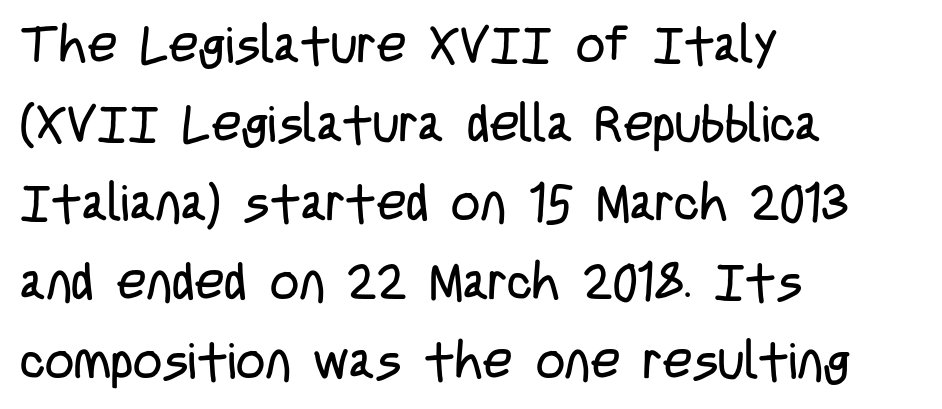
Vertical stems look standard width or narrower in stroke. Each letter keeps its own natural width here, so spacing adapts to shape. Italic: no, the glyphs are upright roman. A classic flush-left, rag-right setting is used for this passage.
